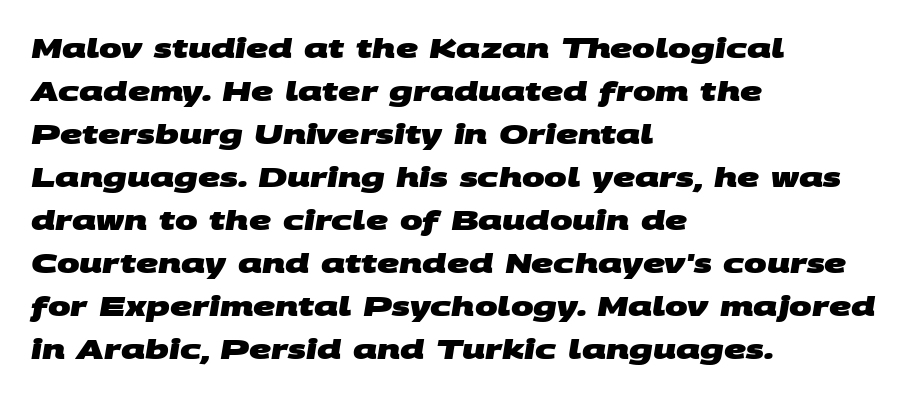
{"bold": "yes", "underline": "no", "align": "left", "line_spacing": "normal", "line_spacing_ratio": 1.59, "letter_spacing": "normal", "letter_spacing_em": 0.0, "glyph_px": 27}
